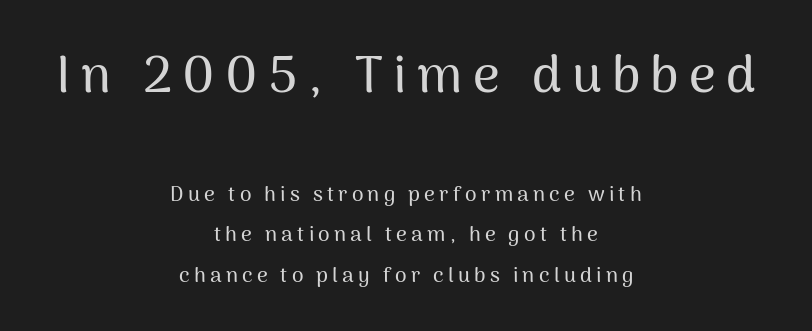
This is roman type, the default non-slanted kind. These lines stack symmetrically, like a column narrowing and widening about its center. The area under the type is left untouched. Serif or sans? Sans — the stroke terminals are bare. Looks like regular typesetting: each glyph gets only the width it needs. Leading: increased.
